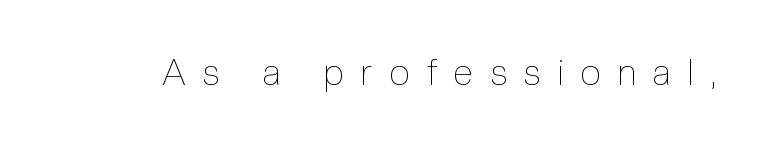
{"italic": "no", "bold": "no", "weight": "thin", "width": "condensed", "x_height": "medium", "monospaced": "no", "underline": "no", "letter_spacing": "wide", "letter_spacing_em": 0.48, "glyph_px": 36}
